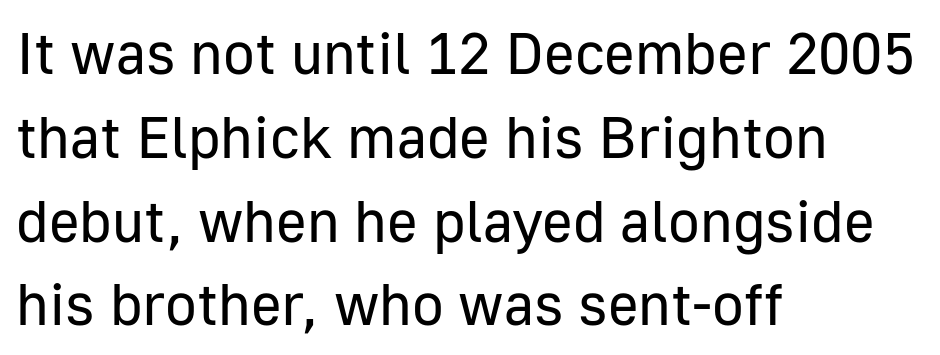
Q: Is the text bold? A: No.
Q: Is the text italic (slanted)? A: No, it is upright.
Q: Is the typeface a serif or a sans-serif typeface? A: Sans-serif.
Q: Is the text underlined? A: No.
Q: How is the paragraph aligned? A: Left-aligned.
Q: Is the spacing between letters normal or unusually wide? A: Normal.
Q: Is the spacing between lines tight, normal or loose? A: Normal.
Q: Width (condensed, normal, or wide)? A: Normal.
Q: Stroke contrast? A: Low.
Q: x-height? A: Medium.
Q: Monospaced? A: No.
